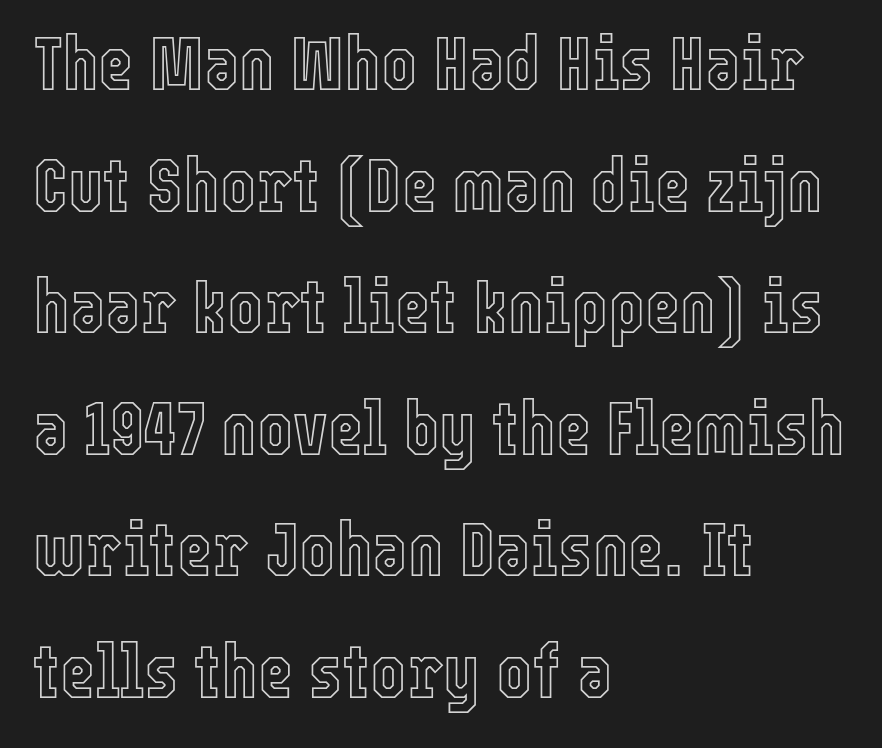
The image shows 76 px condensed type, upright; set left-aligned, normal line spacing (1.6x), normal letter spacing, not underlined; a medium x-height.
